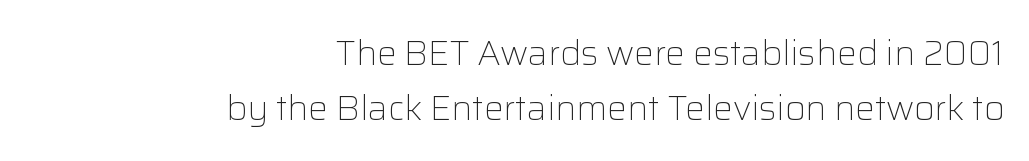
{"serif": "no", "italic": "no", "bold": "no", "weight": "light", "width": "normal", "stroke_contrast": "low", "x_height": "medium", "monospaced": "no", "underline": "no", "align": "right", "line_spacing": "normal", "line_spacing_ratio": 1.56, "letter_spacing": "normal", "letter_spacing_em": 0.0, "glyph_px": 35}
